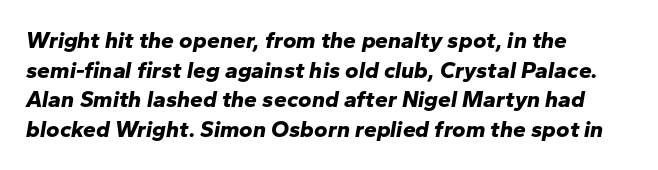
Characters are canted at an angle relative to the baseline's perpendicular. Caption: bold face, heavy strokes. The rendering uses a moderate line-height, typical for paragraphs. Compared with a centered layout, this one pins lines to the left instead. You could call the tracking neutral — neither tight nor loose. The baseline area is clear.
